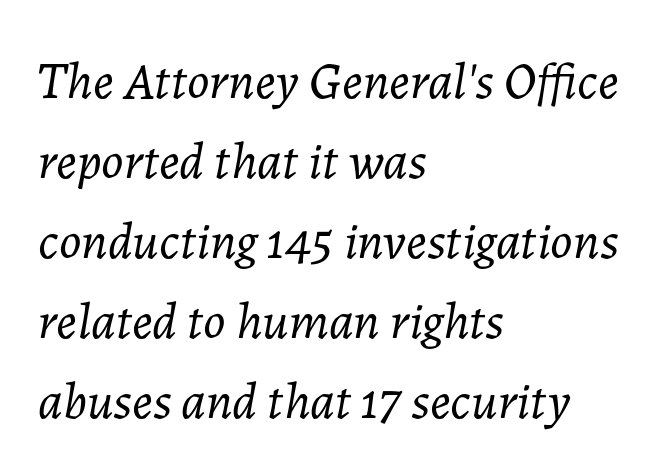
Q: Is the text bold? A: No.
Q: Is the text italic (slanted)? A: Yes, it leans right by about 7 degrees.
Q: Is the text underlined? A: No.
Q: How is the paragraph aligned? A: Left-aligned.
Q: Is the spacing between letters normal or unusually wide? A: Normal.
Q: Is the spacing between lines tight, normal or loose? A: Normal.
Q: Width (condensed, normal, or wide)? A: Normal.
Q: Stroke contrast? A: Low.
Q: x-height? A: Medium.
Q: Monospaced? A: No.
